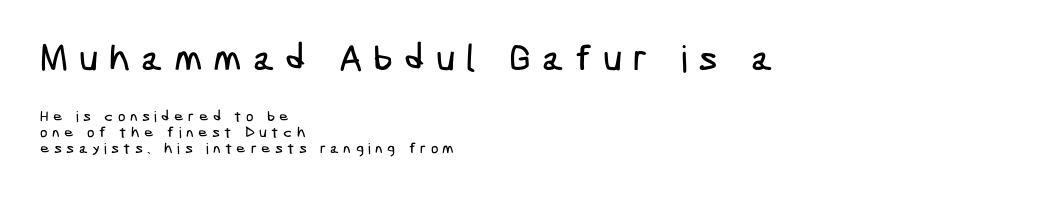
Q: Is the typeface a serif or a sans-serif typeface? A: Sans-serif.
Q: Is the text underlined? A: No.
Q: How is the paragraph aligned? A: Left-aligned.
Q: Is the spacing between letters normal or unusually wide? A: Unusually wide.
Q: Is the spacing between lines tight, normal or loose? A: Tight.
Q: Which block of text is set in a larger size, the first (top) or the second (bottom)? A: The first (top) one.
Q: Width (condensed, normal, or wide)? A: Condensed.
Q: Stroke contrast? A: Low.
Q: x-height? A: Medium.
